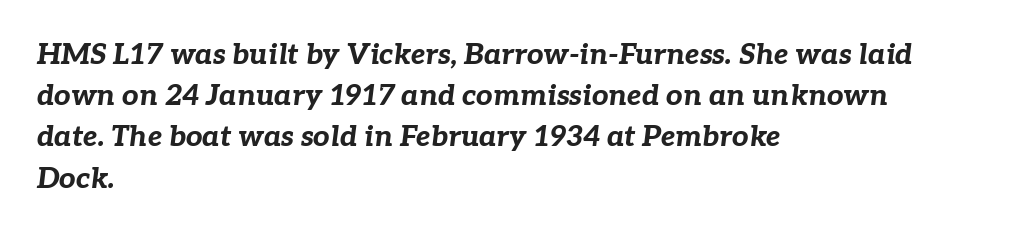
{"italic": "yes", "lean": "right", "slant_degrees": 7, "bold": "yes", "weight": "bold", "width": "normal", "stroke_contrast": "low", "x_height": "medium", "monospaced": "no", "underline": "no", "align": "left", "line_spacing": "normal", "line_spacing_ratio": 1.42, "letter_spacing": "normal", "letter_spacing_em": 0.0, "glyph_px": 29}
